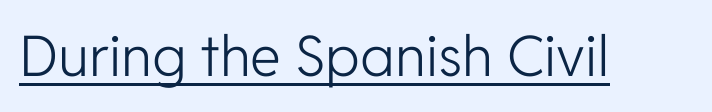
{"serif": "no", "italic": "no", "bold": "no", "weight": "light", "width": "normal", "stroke_contrast": "low", "x_height": "medium", "monospaced": "no", "underline": "yes", "letter_spacing": "normal", "letter_spacing_em": 0.0, "glyph_px": 56}
